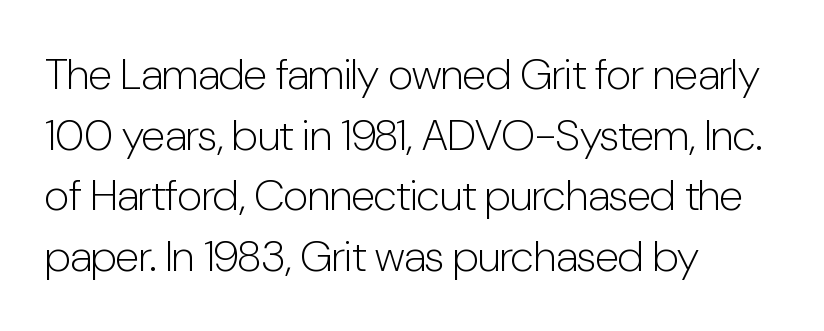
{"serif": "no", "italic": "no", "bold": "no", "weight": "light", "width": "condensed", "stroke_contrast": "low", "x_height": "medium", "monospaced": "no", "underline": "no", "align": "left", "line_spacing": "normal", "line_spacing_ratio": 1.38, "letter_spacing": "normal", "letter_spacing_em": 0.0, "glyph_px": 44}
